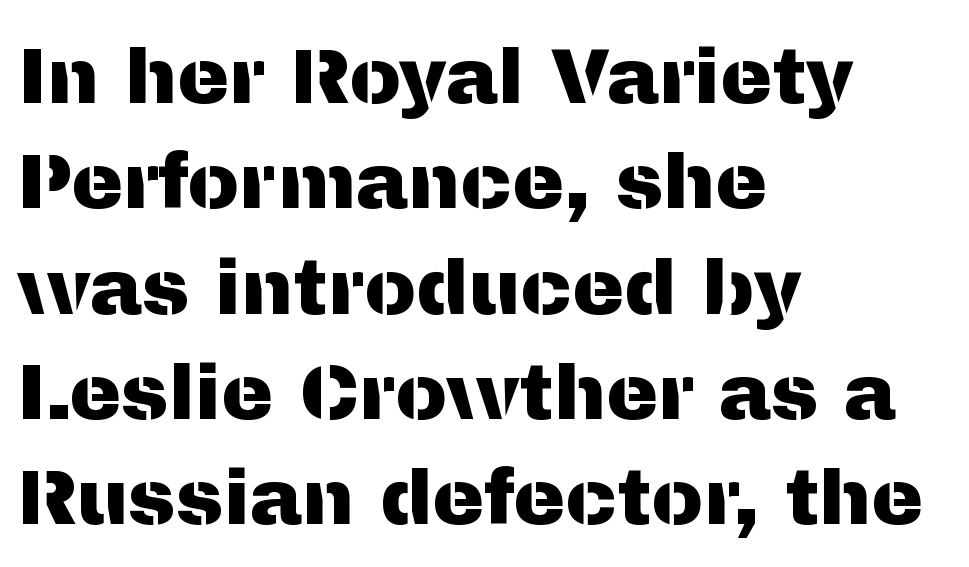
The image shows 78 px sans-serif type, upright; set left-aligned, normal line spacing (1.35x), normal letter spacing, not underlined; medium stroke contrast and a medium x-height.
